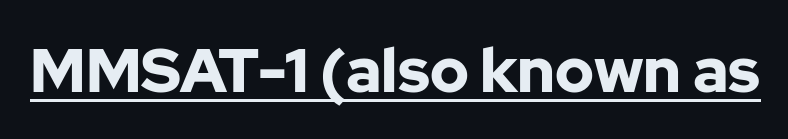
Q: Is the text bold? A: Yes.
Q: Is the text italic (slanted)? A: No, it is upright.
Q: Is the typeface a serif or a sans-serif typeface? A: Sans-serif.
Q: Is the text underlined? A: Yes.
Q: Is the spacing between letters normal or unusually wide? A: Normal.
Q: Width (condensed, normal, or wide)? A: Normal.
Q: Stroke contrast? A: Low.
Q: x-height? A: Medium.
Q: Monospaced? A: No.
